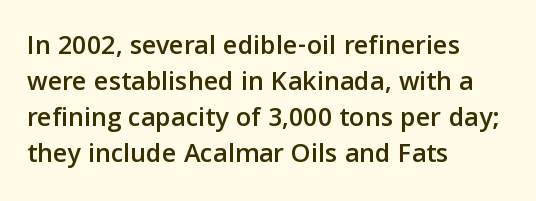
{"serif": "no", "italic": "no", "width": "normal", "stroke_contrast": "low", "x_height": "medium", "monospaced": "no", "underline": "no", "align": "left", "line_spacing": "normal", "line_spacing_ratio": 1.28, "letter_spacing": "normal", "letter_spacing_em": 0.0, "glyph_px": 28}
